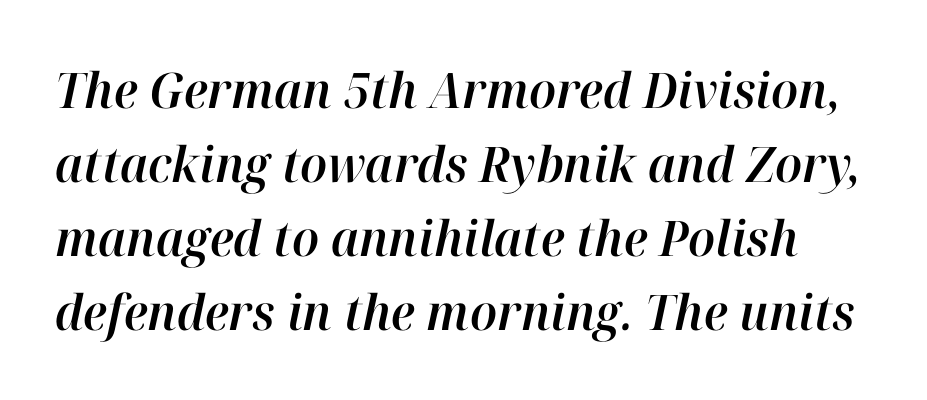
In terms of letterspacing, this is plain default setting. The specimen omits any rule beneath the text block's lines. Yep, that's italic — everything's leaning. The letters advance in unequal steps, a hallmark of proportional type. These lines sit exactly where default settings would place them.
